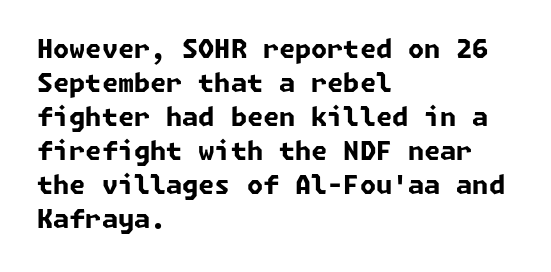
{"bold": "yes", "underline": "no", "align": "left", "line_spacing": "normal", "line_spacing_ratio": 1.31, "letter_spacing": "normal", "letter_spacing_em": 0.0, "glyph_px": 26}
